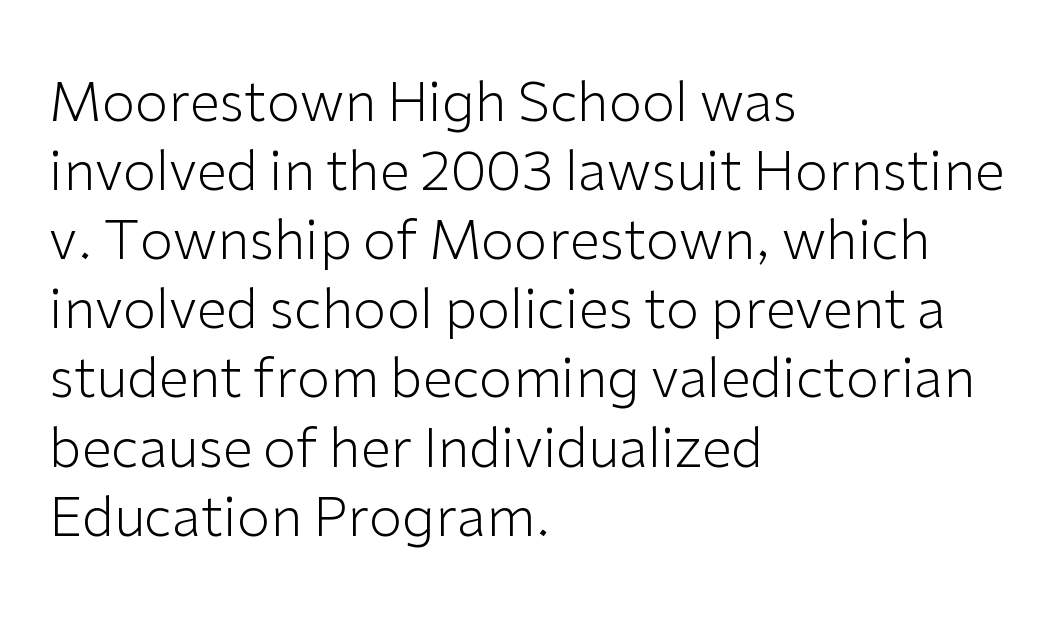
The image shows 54 px light sans-serif type, upright; set left-aligned, normal line spacing (1.28x), normal letter spacing, not underlined; low stroke contrast and a medium x-height.
